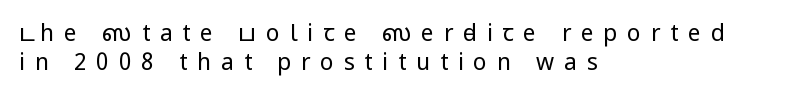
Q: Is the text bold? A: No.
Q: Is the text italic (slanted)? A: No, it is upright.
Q: Is the text underlined? A: No.
Q: How is the paragraph aligned? A: Left-aligned.
Q: Is the spacing between letters normal or unusually wide? A: Unusually wide.
Q: Is the spacing between lines tight, normal or loose? A: Normal.
